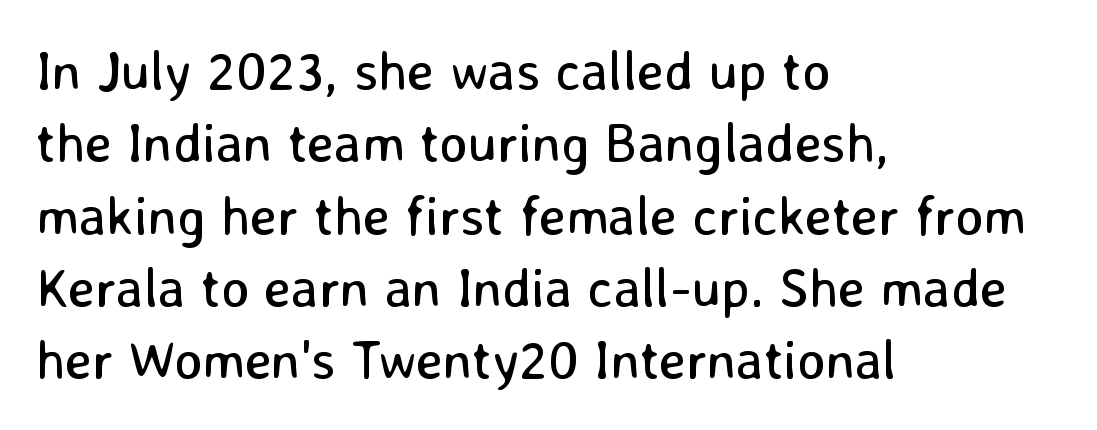
Q: Is the text bold? A: No.
Q: Is the text italic (slanted)? A: No, it is upright.
Q: Is the typeface a serif or a sans-serif typeface? A: Sans-serif.
Q: Is the text underlined? A: No.
Q: How is the paragraph aligned? A: Left-aligned.
Q: Is the spacing between letters normal or unusually wide? A: Normal.
Q: Is the spacing between lines tight, normal or loose? A: Normal.
Q: Width (condensed, normal, or wide)? A: Normal.
Q: Stroke contrast? A: Low.
Q: x-height? A: Medium.
Q: Monospaced? A: No.
